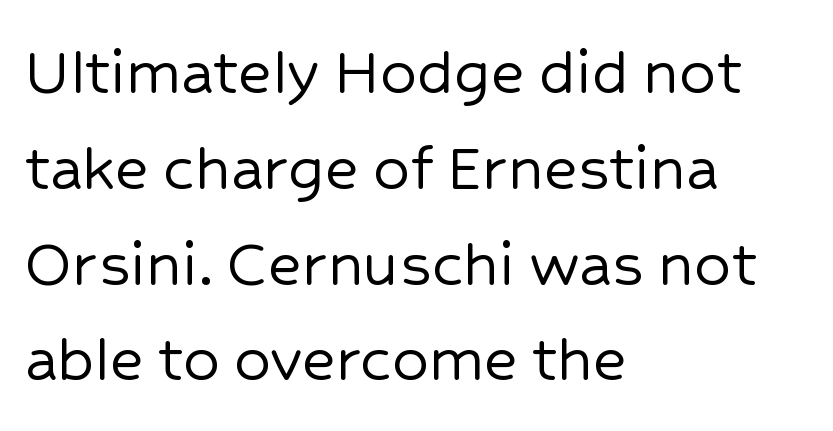
The letters stand straight up with perfectly vertical stems. Note the varied advance widths — an 'i' is clearly narrower than an 'm'. Left-aligned paragraph, ragged on the right. In terms of letterspacing, this is plain default setting. Successive baselines arrive at the customary interval. Clear beneath every line of the passage.
